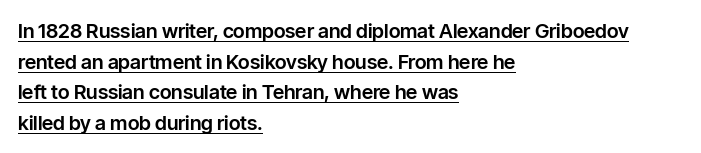
The image shows 20 px text type, upright; set left-aligned, normal line spacing (1.53x), normal letter spacing, underlined.
